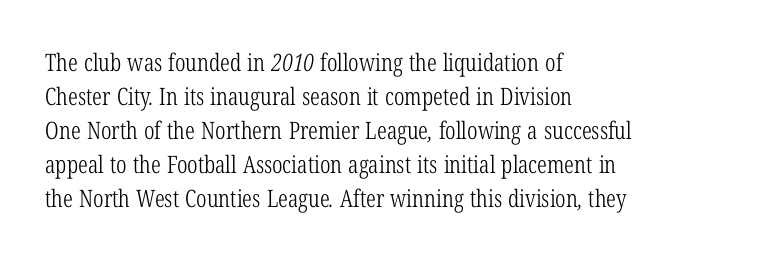
This rendering uses left alignment, leaving the right contour irregular. The space beneath each line is pristine and unruled. The passage shown stacks its lines at a standard gap. Inter-character spacing is left at the font's built-in metrics. Weight class: somewhere from thin through regular.
